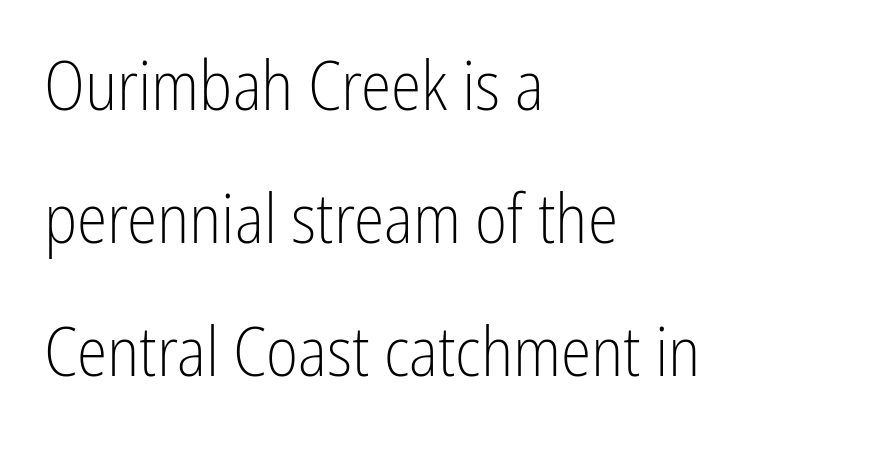
{"serif": "no", "italic": "no", "bold": "no", "weight": "light", "width": "condensed", "stroke_contrast": "low", "x_height": "medium", "monospaced": "no", "underline": "no", "align": "left", "line_spacing": "loose", "line_spacing_ratio": 1.93, "letter_spacing": "normal", "letter_spacing_em": 0.0, "glyph_px": 69}
